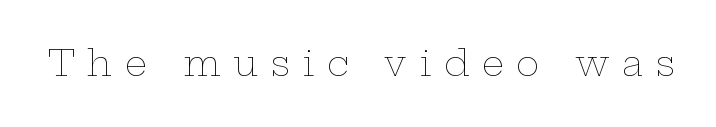
Q: Is the text bold? A: No.
Q: Is the text italic (slanted)? A: No, it is upright.
Q: Is the text underlined? A: No.
Q: Is the spacing between letters normal or unusually wide? A: Unusually wide.
Q: Width (condensed, normal, or wide)? A: Wide.
Q: Stroke contrast? A: Low.
Q: x-height? A: Medium.
Q: Monospaced? A: No.
